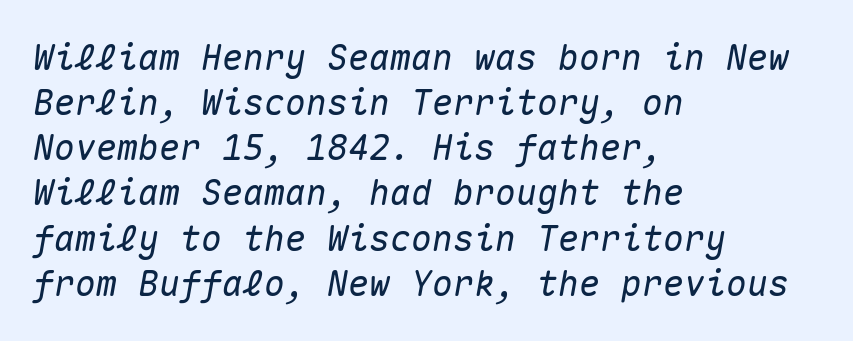
{"italic": "yes", "lean": "right", "slant_degrees": 10, "width": "normal", "stroke_contrast": "medium", "x_height": "medium", "monospaced": "yes", "underline": "no", "align": "left", "line_spacing": "normal", "line_spacing_ratio": 1.29, "letter_spacing": "normal", "letter_spacing_em": 0.0, "glyph_px": 35}
